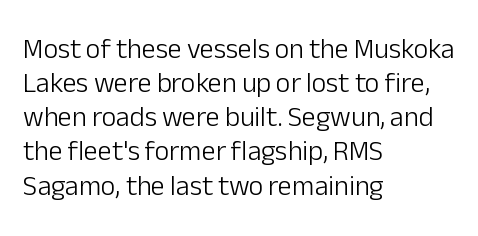
Bold? No — there's no thickening of the strokes. Proportional: the letters do not fall into vertical columns. Quick note: underline off. Nothing unusual about the tracking: characters are spaced as the font intends. Nope, not italic — everything's standing straight.
